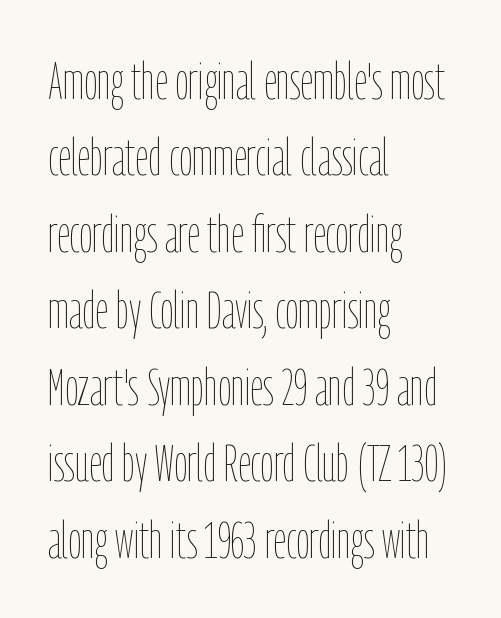
{"italic": "no", "bold": "no", "weight": "thin", "width": "condensed", "stroke_contrast": "low", "x_height": "medium", "monospaced": "no", "underline": "no", "align": "left", "line_spacing": "normal", "line_spacing_ratio": 1.47, "letter_spacing": "normal", "letter_spacing_em": 0.0, "glyph_px": 52}
